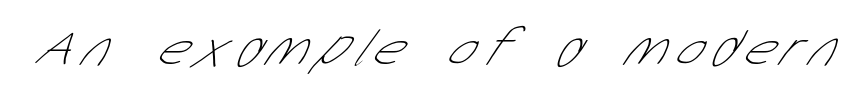
Q: Is the text bold? A: No.
Q: Is the typeface a serif or a sans-serif typeface? A: Sans-serif.
Q: Is the text underlined? A: No.
Q: Is the spacing between letters normal or unusually wide? A: Unusually wide.
Q: Width (condensed, normal, or wide)? A: Condensed.
Q: Stroke contrast? A: Low.
Q: x-height? A: Medium.
Q: Monospaced? A: No.
